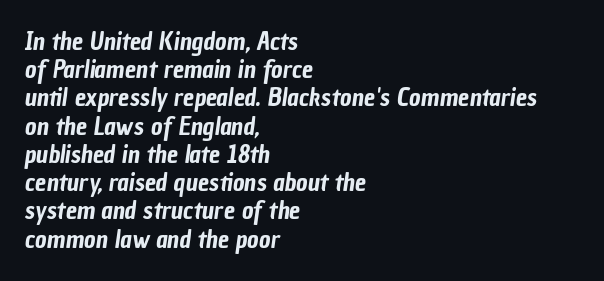
The image shows 25 px text type; set left-aligned, tight line spacing (1.13x), normal letter spacing, not underlined.
